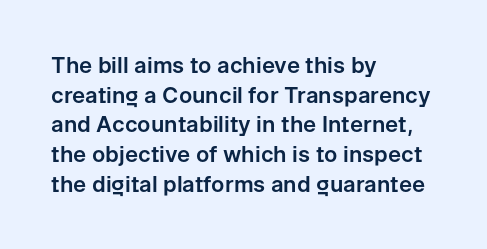
Q: Is the text italic (slanted)? A: No, it is upright.
Q: Is the text underlined? A: No.
Q: How is the paragraph aligned? A: Left-aligned.
Q: Is the spacing between letters normal or unusually wide? A: Normal.
Q: Is the spacing between lines tight, normal or loose? A: Normal.
